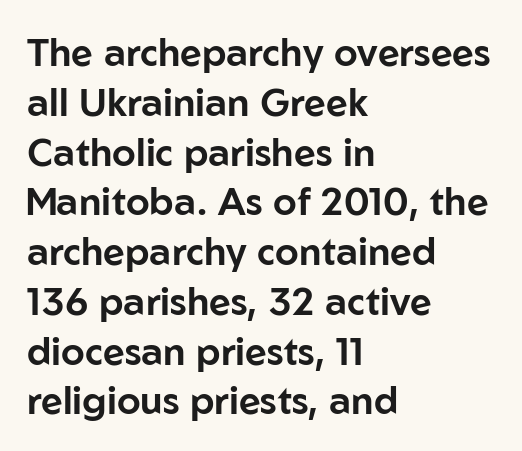
{"serif": "no", "italic": "no", "width": "normal", "stroke_contrast": "low", "x_height": "medium", "monospaced": "no", "underline": "no", "align": "left", "line_spacing": "normal", "line_spacing_ratio": 1.31, "letter_spacing": "normal", "letter_spacing_em": 0.0, "glyph_px": 38}
